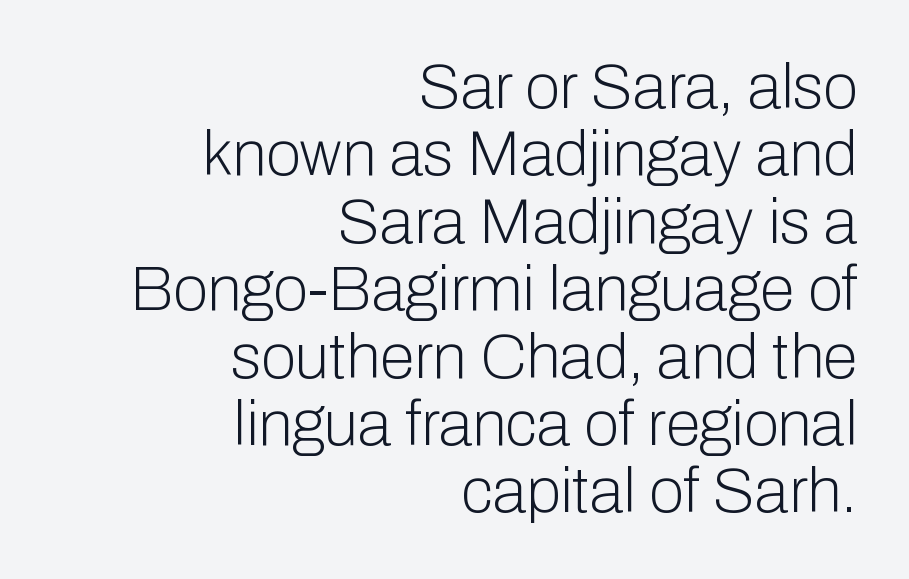
Q: Is the text bold? A: No.
Q: Is the text italic (slanted)? A: No, it is upright.
Q: Is the typeface a serif or a sans-serif typeface? A: Sans-serif.
Q: Is the text underlined? A: No.
Q: How is the paragraph aligned? A: Right-aligned.
Q: Is the spacing between letters normal or unusually wide? A: Normal.
Q: Is the spacing between lines tight, normal or loose? A: Tight.
Q: Width (condensed, normal, or wide)? A: Normal.
Q: Stroke contrast? A: Low.
Q: x-height? A: Medium.
Q: Monospaced? A: No.
